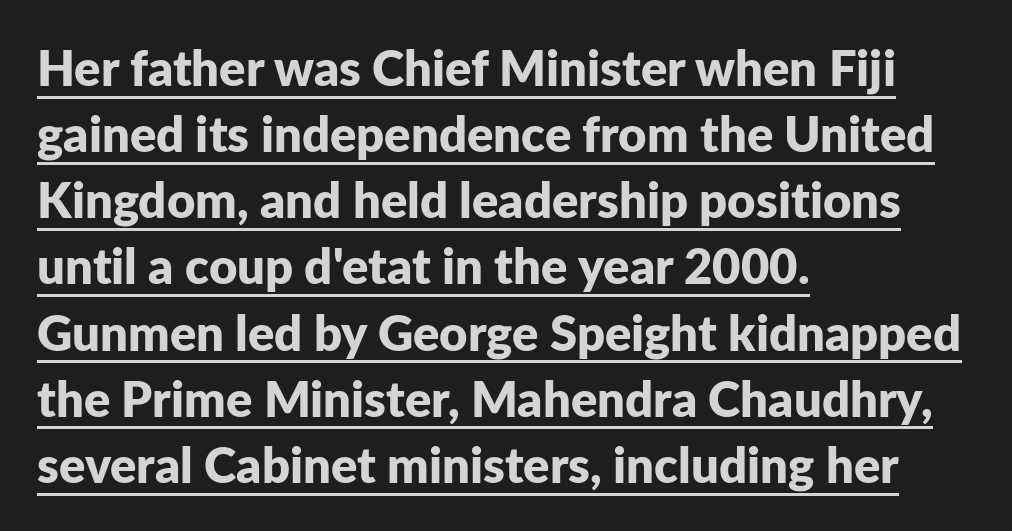
Q: Is the text bold? A: Yes.
Q: Is the text italic (slanted)? A: No, it is upright.
Q: Is the typeface a serif or a sans-serif typeface? A: Sans-serif.
Q: Is the text underlined? A: Yes.
Q: How is the paragraph aligned? A: Left-aligned.
Q: Is the spacing between letters normal or unusually wide? A: Normal.
Q: Is the spacing between lines tight, normal or loose? A: Normal.
Q: Width (condensed, normal, or wide)? A: Normal.
Q: Stroke contrast? A: Low.
Q: x-height? A: Medium.
Q: Monospaced? A: No.
